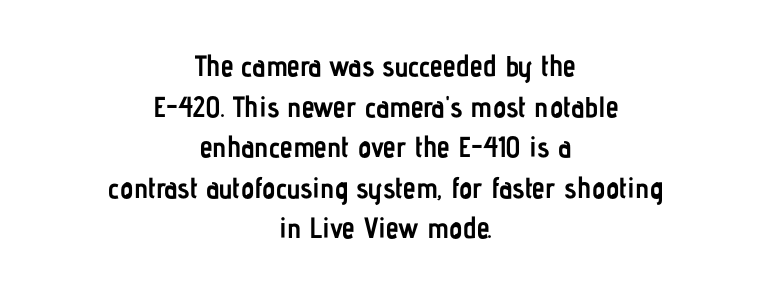
Q: Is the text bold? A: Yes.
Q: Is the text italic (slanted)? A: No, it is upright.
Q: Is the typeface a serif or a sans-serif typeface? A: Sans-serif.
Q: Is the text underlined? A: No.
Q: How is the paragraph aligned? A: Centered.
Q: Is the spacing between letters normal or unusually wide? A: Normal.
Q: Is the spacing between lines tight, normal or loose? A: Normal.
Q: Width (condensed, normal, or wide)? A: Condensed.
Q: Stroke contrast? A: Low.
Q: x-height? A: Medium.
Q: Monospaced? A: No.
